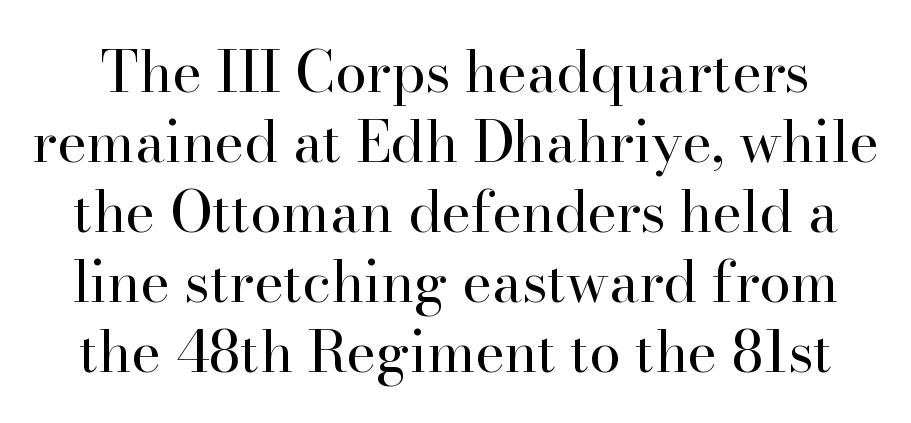
{"serif": "yes", "italic": "no", "bold": "no", "weight": "regular", "width": "normal", "stroke_contrast": "high", "x_height": "small", "monospaced": "no", "underline": "no", "line_spacing_ratio": 1.23, "letter_spacing": "normal", "letter_spacing_em": 0.0, "glyph_px": 57}
